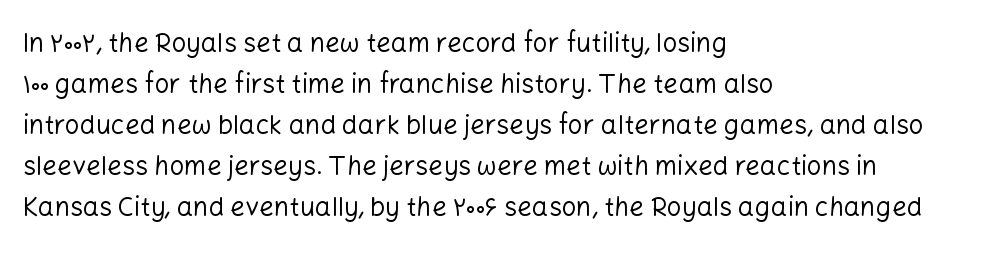
The words here are not underlined. Unbolded letterforms with no extra heft. Quick note: interline space is typical. These lines stack with their left ends in a neat column. Ordinary non-slanted type is in use. Here the glyphs are tracked normally, forming tight word shapes.
